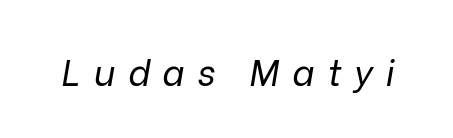
The image shows 36 px regular-weight type, italic (leaning right); set unusually wide letter spacing (+0.36 em), not underlined; low stroke contrast and a medium x-height.
